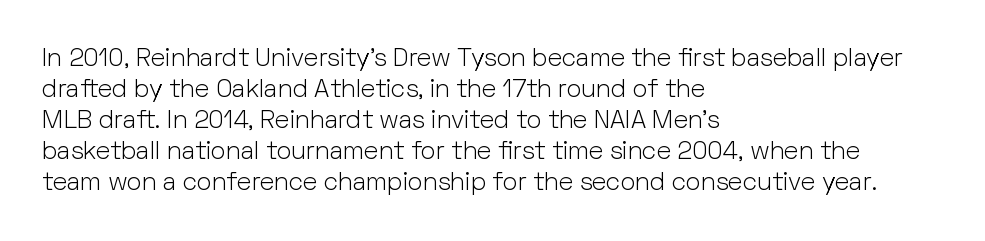
{"italic": "no", "bold": "no", "underline": "no", "align": "left", "line_spacing_ratio": 1.24, "letter_spacing": "normal", "letter_spacing_em": 0.0, "glyph_px": 25}
